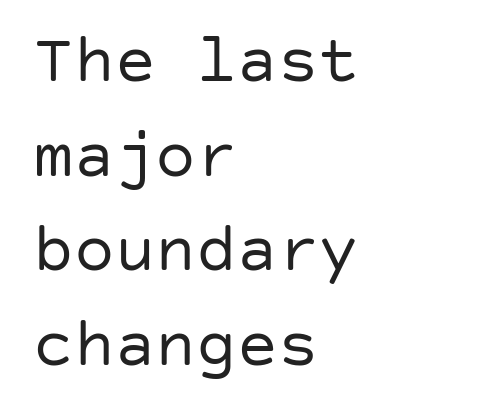
{"serif": "no", "italic": "no", "bold": "no", "weight": "regular", "width": "normal", "stroke_contrast": "low", "x_height": "large", "underline": "no", "align": "left", "line_spacing": "normal", "line_spacing_ratio": 1.39, "letter_spacing": "normal", "letter_spacing_em": 0.0, "glyph_px": 68}
